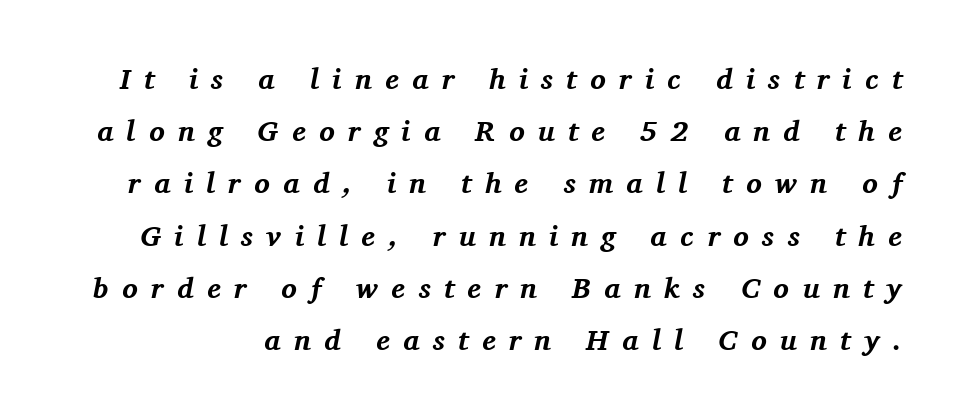
Italic: yes, the glyphs are oblique. Do the characters align in a grid? No, the font is proportional. Underlining? Definitely not there. How heavy is the stroke? Heavy — this is a bold. Note: serifs present on the glyphs. Observe the wide spacing: letters keep a clear distance from each other.
